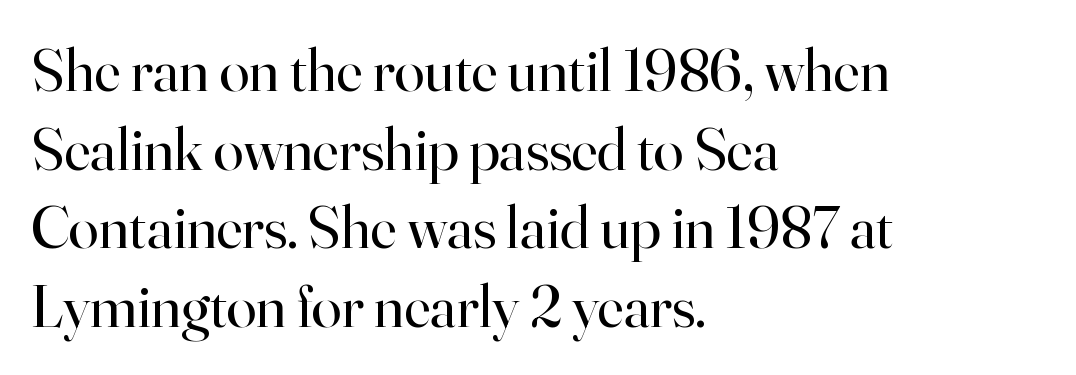
The letters stand upright; this is a roman face. A student would call this left alignment; a typographer would say flush left, rag right. Check under the words: just untouched page. Counters stay open thanks to moderate or lighter strokes.
